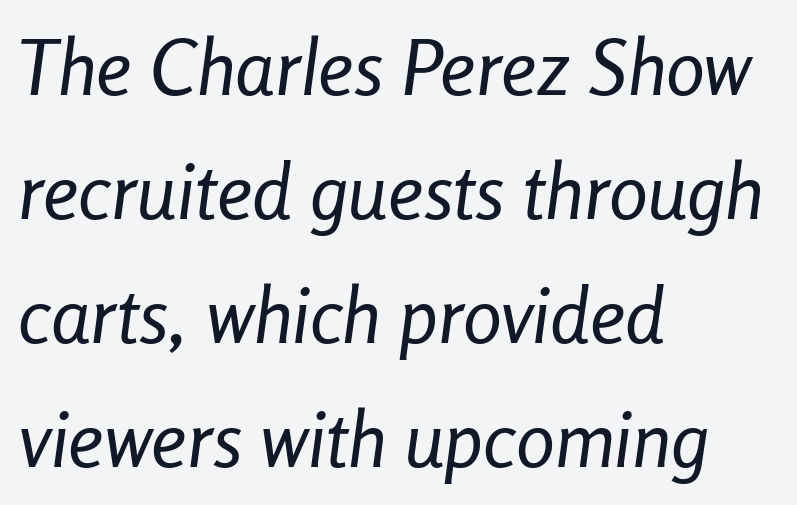
Q: Is the text bold? A: No.
Q: Is the text italic (slanted)? A: Yes, it leans right by about 8 degrees.
Q: Is the text underlined? A: No.
Q: How is the paragraph aligned? A: Left-aligned.
Q: Is the spacing between letters normal or unusually wide? A: Normal.
Q: Is the spacing between lines tight, normal or loose? A: Normal.
Q: Width (condensed, normal, or wide)? A: Condensed.
Q: Stroke contrast? A: Low.
Q: x-height? A: Medium.
Q: Monospaced? A: No.
